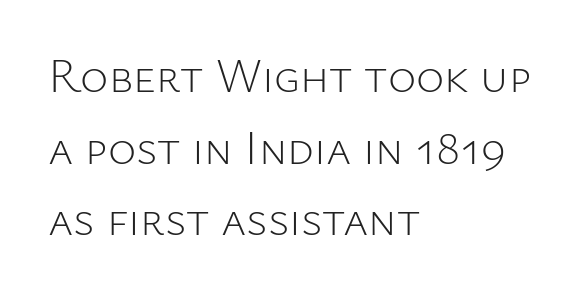
Q: Is the text bold? A: No.
Q: Is the text italic (slanted)? A: No, it is upright.
Q: Is the typeface a serif or a sans-serif typeface? A: Sans-serif.
Q: Is the text underlined? A: No.
Q: How is the paragraph aligned? A: Left-aligned.
Q: Is the spacing between letters normal or unusually wide? A: Normal.
Q: Is the spacing between lines tight, normal or loose? A: Normal.
Q: Width (condensed, normal, or wide)? A: Normal.
Q: Stroke contrast? A: Low.
Q: x-height? A: Medium.
Q: Monospaced? A: No.
